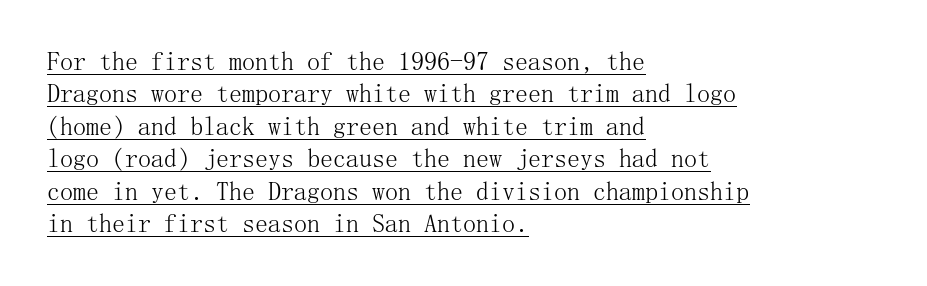
Q: Is the text bold? A: No.
Q: Is the text italic (slanted)? A: No, it is upright.
Q: Is the text underlined? A: Yes.
Q: How is the paragraph aligned? A: Left-aligned.
Q: Is the spacing between letters normal or unusually wide? A: Normal.
Q: Is the spacing between lines tight, normal or loose? A: Normal.
